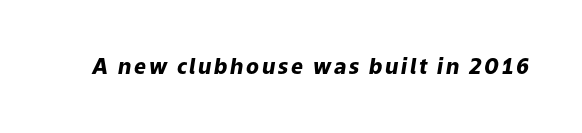
Thick stems and heavy bowls — unmistakably bold. If you drew a line through each stem, it would be angled. Bare-footed words on every line.
